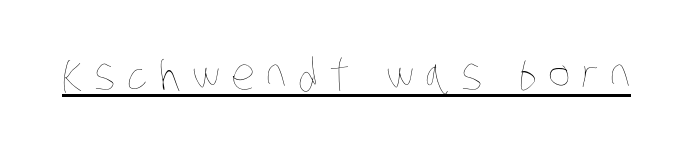
The image shows 43 px thin, condensed type; set unusually wide letter spacing (+0.26 em), underlined; low stroke contrast and a large x-height.
